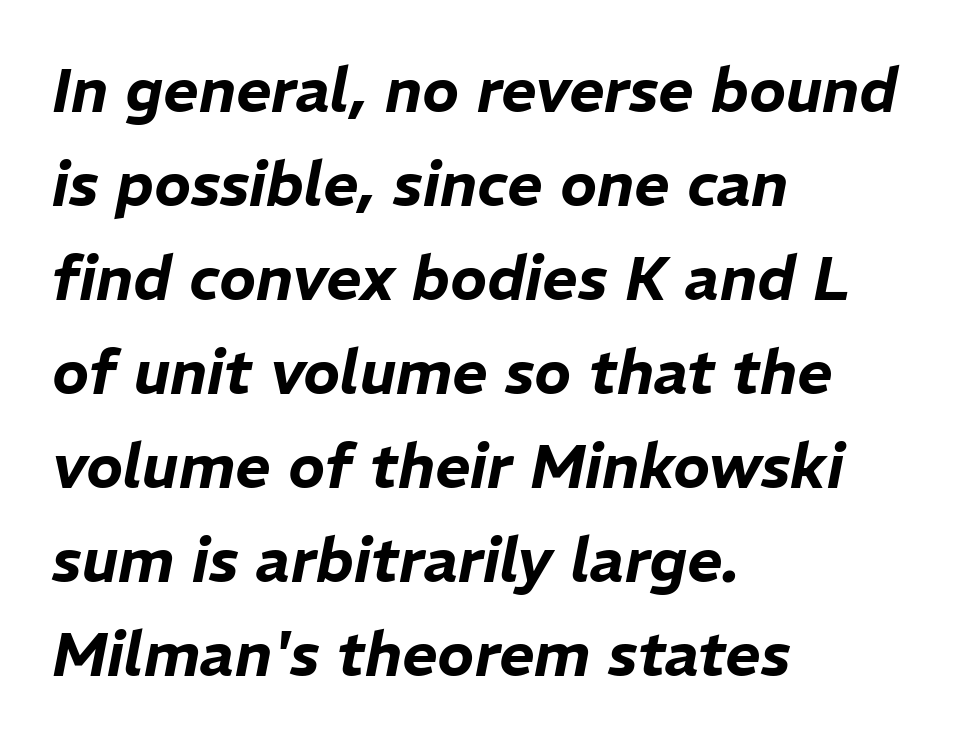
A typesetter would call this proportional, since set widths differ per character. Regarding leading, the lines here are spaced in the standard way. These lines keep a tight, regular rhythm from letter to letter. Reading down the block, your eye returns to a fixed left position each line. The baseline area is clear.
